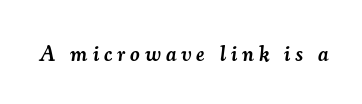
The image shows 21 px text type, italic (leaning right); set unusually wide letter spacing (+0.24 em), not underlined.
